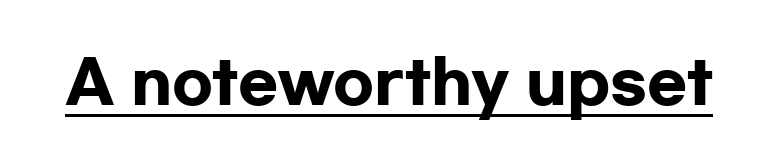
The image shows 59 px heavy, wide sans-serif type, upright; set normal letter spacing, underlined; low stroke contrast and a medium x-height.
